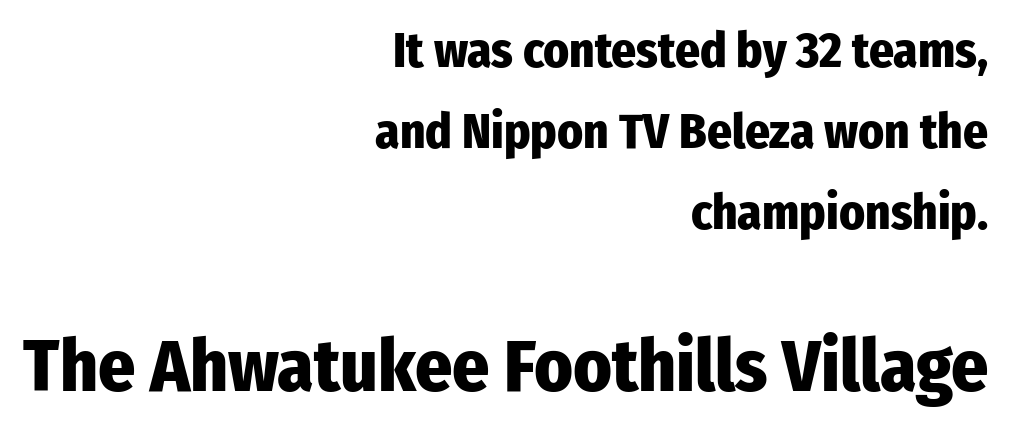
Q: Is the text bold? A: Yes.
Q: Is the text italic (slanted)? A: No, it is upright.
Q: Is the typeface a serif or a sans-serif typeface? A: Sans-serif.
Q: Is the text underlined? A: No.
Q: How is the paragraph aligned? A: Right-aligned.
Q: Is the spacing between letters normal or unusually wide? A: Normal.
Q: Is the spacing between lines tight, normal or loose? A: Normal.
Q: Which block of text is set in a larger size, the first (top) or the second (bottom)? A: The second (bottom) one.
Q: Width (condensed, normal, or wide)? A: Condensed.
Q: Stroke contrast? A: Low.
Q: x-height? A: Medium.
Q: Monospaced? A: No.
